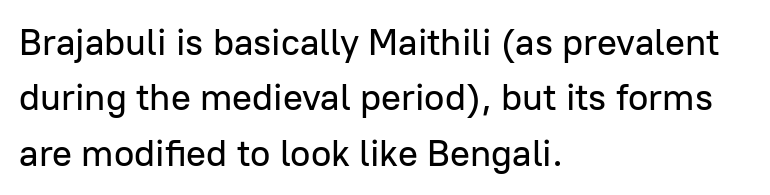
Q: Is the text italic (slanted)? A: No, it is upright.
Q: Is the typeface a serif or a sans-serif typeface? A: Sans-serif.
Q: Is the text underlined? A: No.
Q: How is the paragraph aligned? A: Left-aligned.
Q: Is the spacing between letters normal or unusually wide? A: Normal.
Q: Is the spacing between lines tight, normal or loose? A: Normal.
Q: Width (condensed, normal, or wide)? A: Normal.
Q: Stroke contrast? A: Low.
Q: x-height? A: Medium.
Q: Monospaced? A: No.
